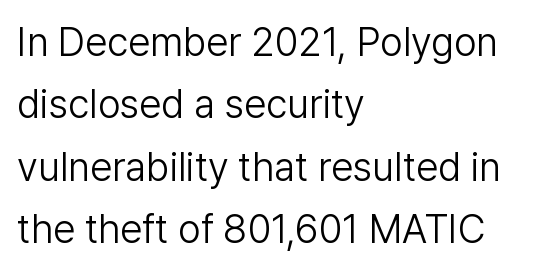
{"serif": "no", "italic": "no", "bold": "no", "weight": "light", "width": "normal", "stroke_contrast": "low", "x_height": "medium", "monospaced": "no", "underline": "no", "align": "left", "line_spacing": "normal", "line_spacing_ratio": 1.56, "letter_spacing": "normal", "letter_spacing_em": 0.0, "glyph_px": 40}
